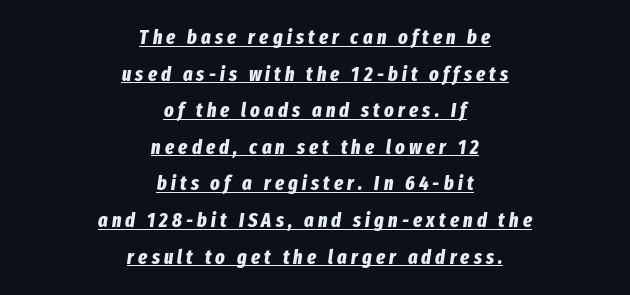
{"italic": "yes", "lean": "right", "slant_degrees": 8, "bold": "yes", "underline": "yes", "align": "center", "line_spacing_ratio": 1.83, "letter_spacing": "wide", "letter_spacing_em": 0.21, "glyph_px": 20}
